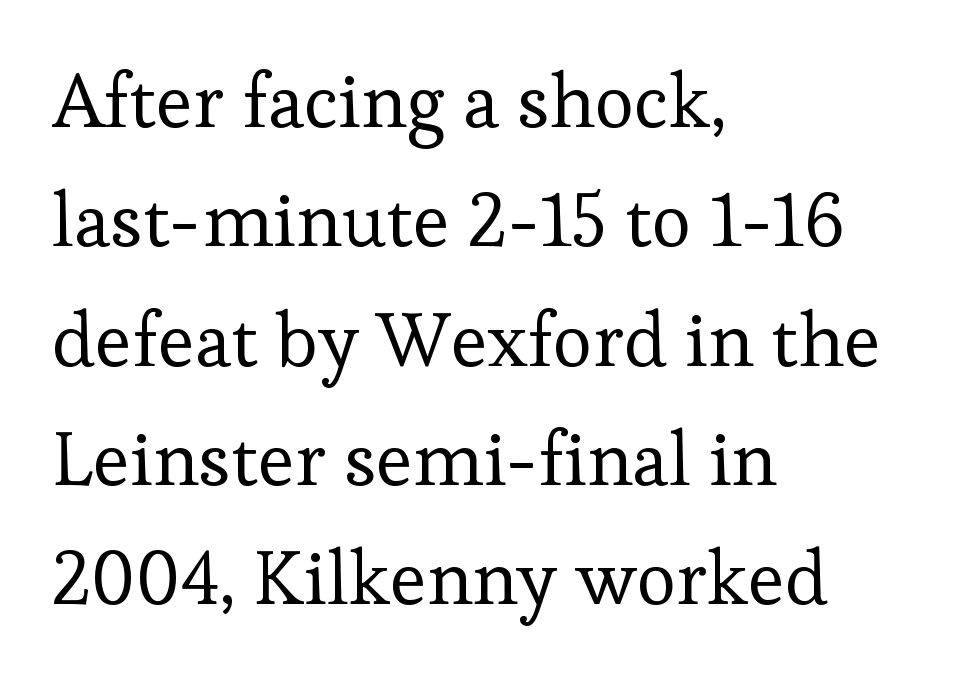
The area under the type is left untouched. A typesetter would label this face a serif. The letters advance in unequal steps, a hallmark of proportional type. The gaps between neighbouring characters are ordinary and unremarkable.
